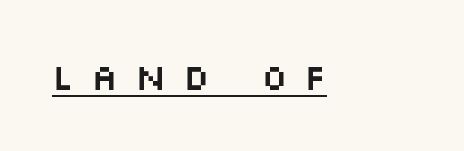
Do the characters align in a grid? No, the font is proportional. Tracking value appears strongly positive — letters spread wide. Vertical strokes here are truly vertical. What decoration does the sample have? An underline. Observe the absence of serifs on each vertical stroke in this sample.
